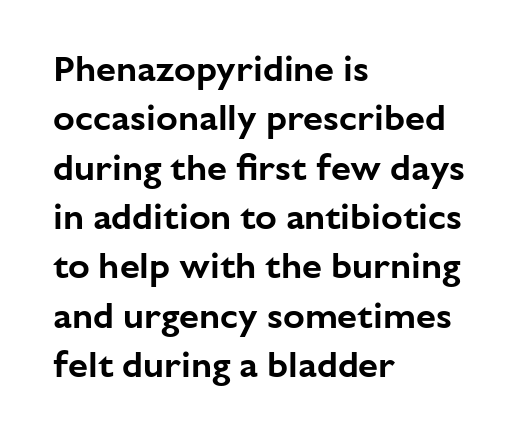
Q: Is the text italic (slanted)? A: No, it is upright.
Q: Is the typeface a serif or a sans-serif typeface? A: Sans-serif.
Q: Is the text underlined? A: No.
Q: How is the paragraph aligned? A: Left-aligned.
Q: Is the spacing between letters normal or unusually wide? A: Normal.
Q: Is the spacing between lines tight, normal or loose? A: Normal.
Q: Width (condensed, normal, or wide)? A: Normal.
Q: Stroke contrast? A: Low.
Q: x-height? A: Medium.
Q: Monospaced? A: No.
